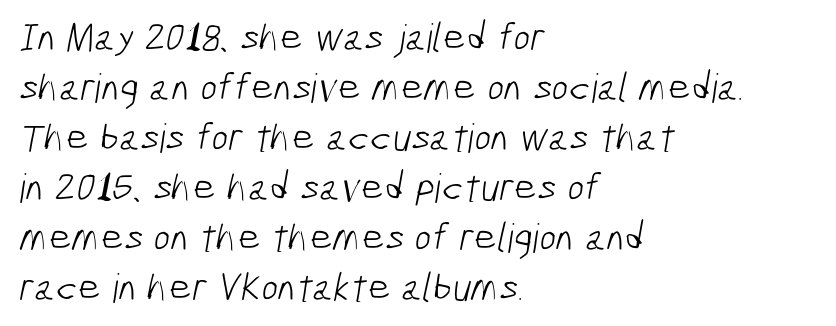
{"serif": "no", "bold": "no", "weight": "light", "width": "condensed", "stroke_contrast": "low", "x_height": "medium", "monospaced": "no", "underline": "no", "align": "left", "line_spacing": "normal", "line_spacing_ratio": 1.25, "letter_spacing": "normal", "letter_spacing_em": 0.0, "glyph_px": 40}
